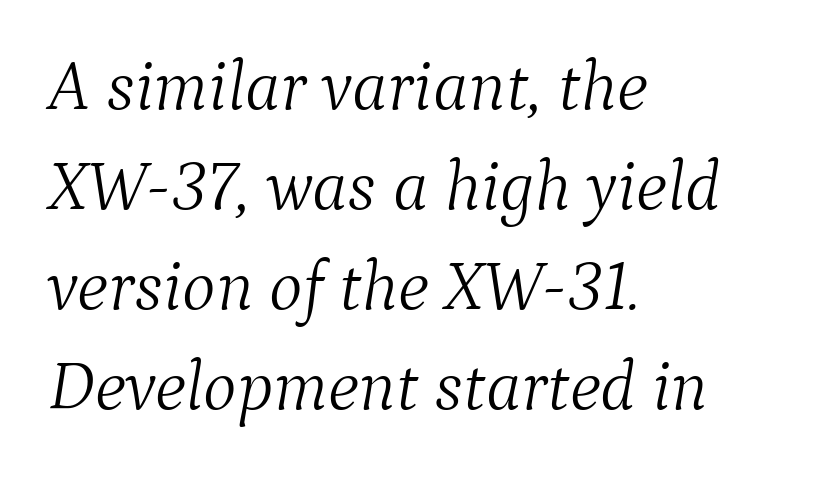
Q: Is the text bold? A: No.
Q: Is the text italic (slanted)? A: Yes, it leans right by about 9 degrees.
Q: Is the typeface a serif or a sans-serif typeface? A: Serif.
Q: Is the text underlined? A: No.
Q: How is the paragraph aligned? A: Left-aligned.
Q: Is the spacing between letters normal or unusually wide? A: Normal.
Q: Is the spacing between lines tight, normal or loose? A: Normal.
Q: Width (condensed, normal, or wide)? A: Normal.
Q: Stroke contrast? A: Medium.
Q: x-height? A: Medium.
Q: Monospaced? A: No.
